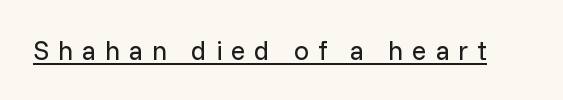
You could only call the tracking loose — the letters float apart. Underline: present. Stems here are at most as thick as an everyday book face. This is the regular roman posture of the typeface.
